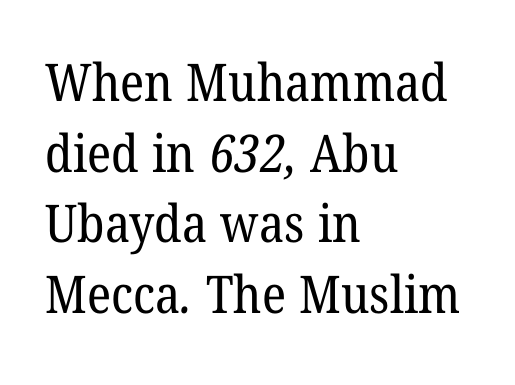
The image shows 52 px regular-weight serif type; set left-aligned, normal line spacing (1.36x), normal letter spacing, not underlined; low stroke contrast and a medium x-height.
